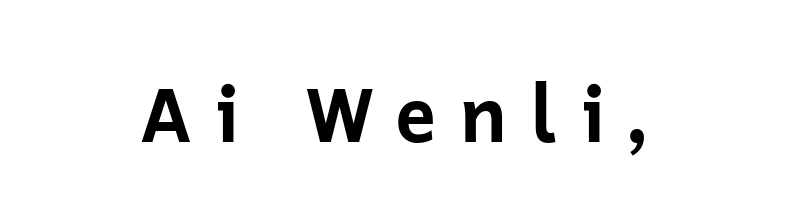
Loose tracking; the words dissolve into strings of separated letters. The face used here is proportionally spaced, like ordinary book or web type. Rule under the text: the space is simply empty. Bold? Absolutely — the strokes are thick and heavy. Stroke terminals: plain, sans-serif. Rendered with straight, roman letterforms.
